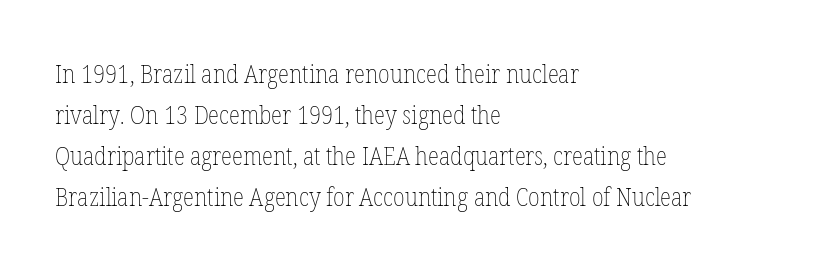
The words here are not underlined. Unbolded letterforms with no extra heft. Quick note: interline space is typical. These lines stack with their left ends in a neat column. Ordinary non-slanted type is in use. Here the glyphs are tracked normally, forming tight word shapes.
